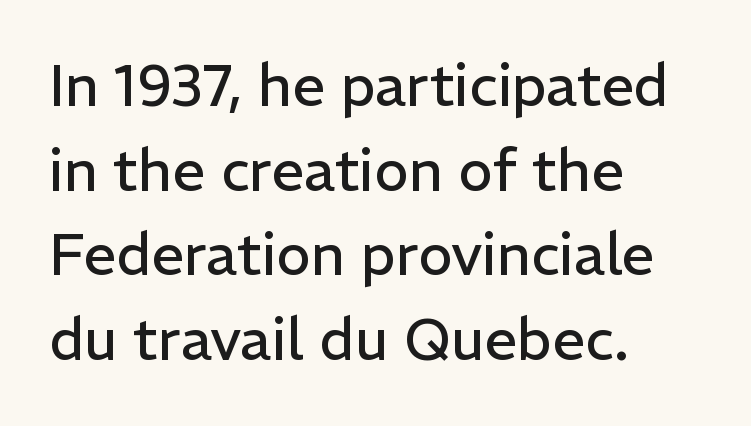
{"serif": "no", "italic": "no", "bold": "no", "weight": "regular", "width": "normal", "stroke_contrast": "low", "x_height": "medium", "monospaced": "no", "underline": "no", "align": "left", "line_spacing": "normal", "line_spacing_ratio": 1.46, "letter_spacing": "normal", "letter_spacing_em": 0.0, "glyph_px": 58}
